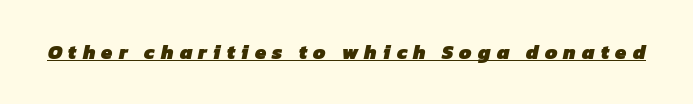
Q: Is the text bold? A: Yes.
Q: Is the text underlined? A: Yes.
Q: Is the spacing between letters normal or unusually wide? A: Unusually wide.
